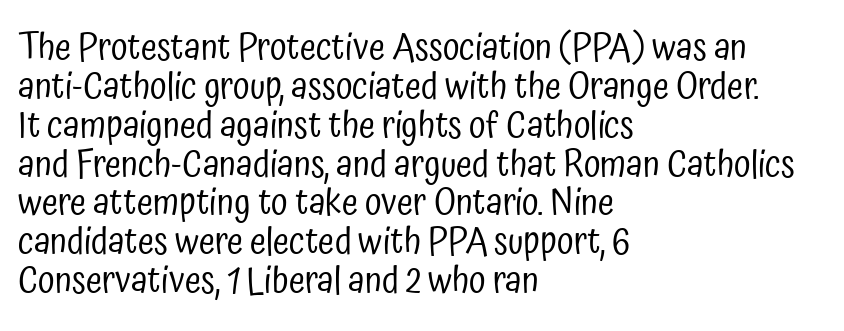
The image shows 37 px regular-weight, condensed sans-serif type, upright; set left-aligned, tight line spacing (1.05x), normal letter spacing, not underlined; low stroke contrast and a medium x-height.
